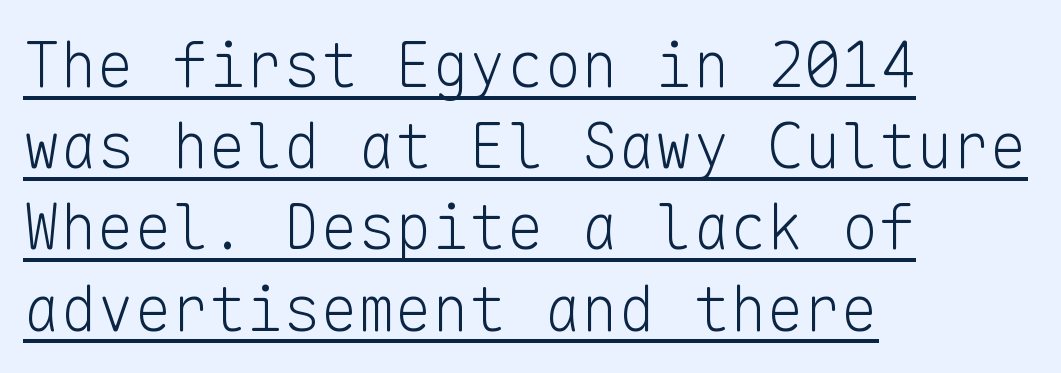
{"serif": "no", "italic": "no", "bold": "no", "weight": "light", "width": "normal", "stroke_contrast": "low", "x_height": "medium", "monospaced": "yes", "underline": "yes", "align": "left", "line_spacing": "normal", "line_spacing_ratio": 1.31, "letter_spacing": "normal", "letter_spacing_em": 0.0, "glyph_px": 62}
